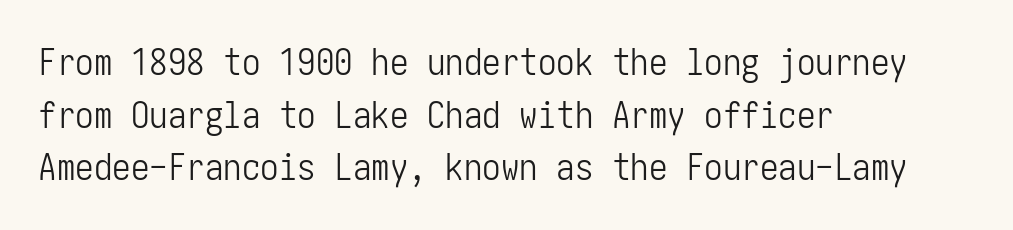
{"serif": "no", "italic": "no", "bold": "no", "weight": "light", "width": "condensed", "stroke_contrast": "low", "x_height": "medium", "underline": "no", "align": "left", "line_spacing": "normal", "line_spacing_ratio": 1.42, "letter_spacing": "normal", "letter_spacing_em": 0.0, "glyph_px": 37}
